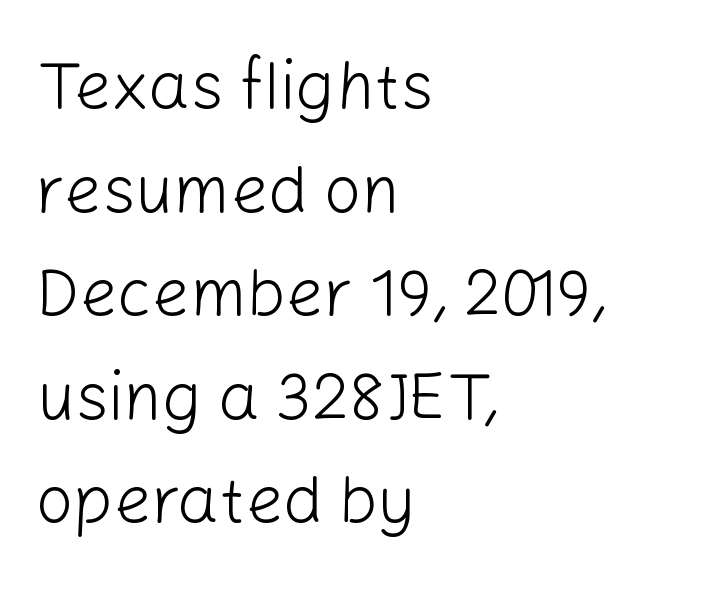
The font family rendered here belongs to the sans-serif group. The rendering uses a moderate line-height, typical for paragraphs. The rendering keeps characters at their native spacing. The strokes are not fattened; the text isn't bold. This rendering uses left alignment, leaving the right contour irregular. Check the space under the baseline: it is left empty.
